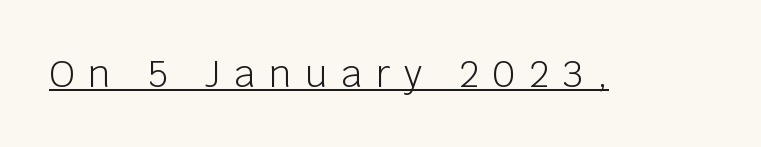
The image shows 37 px light sans-serif type, upright; set unusually wide letter spacing (+0.37 em), underlined; low stroke contrast and a large x-height.
